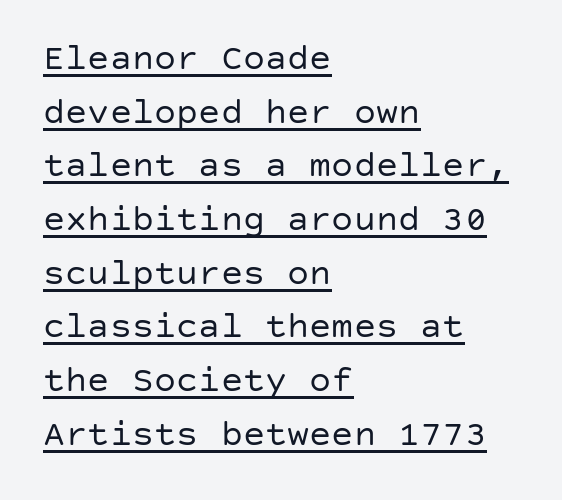
{"serif": "no", "italic": "no", "bold": "no", "weight": "regular", "width": "normal", "stroke_contrast": "low", "x_height": "large", "underline": "yes", "align": "left", "line_spacing": "normal", "line_spacing_ratio": 1.45, "letter_spacing": "normal", "letter_spacing_em": 0.0, "glyph_px": 37}
